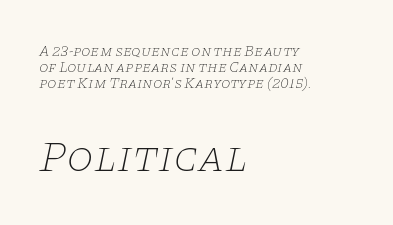
Q: Is the text bold? A: No.
Q: Is the text italic (slanted)? A: Yes, it leans right by about 11 degrees.
Q: Is the typeface a serif or a sans-serif typeface? A: Serif.
Q: Is the text underlined? A: No.
Q: How is the paragraph aligned? A: Left-aligned.
Q: Is the spacing between letters normal or unusually wide? A: Normal.
Q: Is the spacing between lines tight, normal or loose? A: Tight.
Q: Which block of text is set in a larger size, the first (top) or the second (bottom)? A: The second (bottom) one.
Q: Width (condensed, normal, or wide)? A: Wide.
Q: Stroke contrast? A: Low.
Q: x-height? A: Large.
Q: Monospaced? A: No.
